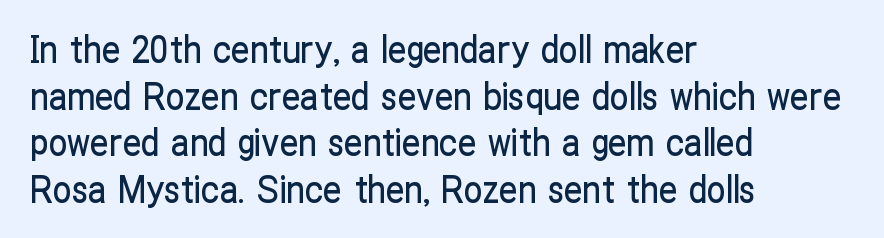
{"serif": "no", "italic": "no", "width": "condensed", "stroke_contrast": "low", "x_height": "medium", "monospaced": "no", "underline": "no", "align": "left", "line_spacing": "normal", "line_spacing_ratio": 1.26, "letter_spacing": "normal", "letter_spacing_em": 0.0, "glyph_px": 37}
